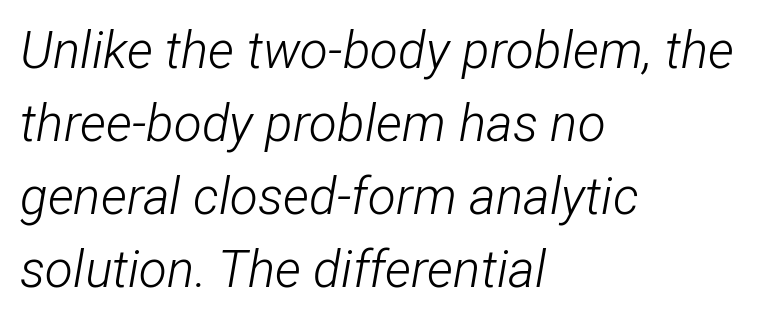
{"italic": "yes", "lean": "right", "slant_degrees": 12, "bold": "no", "weight": "light", "width": "condensed", "stroke_contrast": "low", "x_height": "medium", "monospaced": "no", "underline": "no", "align": "left", "line_spacing": "normal", "line_spacing_ratio": 1.43, "letter_spacing": "normal", "letter_spacing_em": 0.0, "glyph_px": 51}
